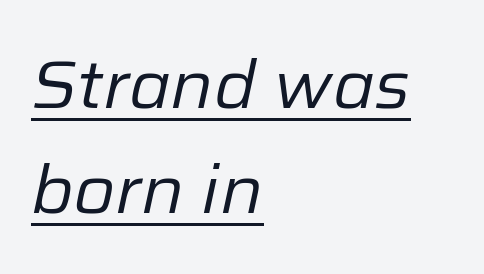
Q: Is the text bold? A: No.
Q: Is the text italic (slanted)? A: Yes, it leans right by about 12 degrees.
Q: Is the text underlined? A: Yes.
Q: How is the paragraph aligned? A: Left-aligned.
Q: Is the spacing between letters normal or unusually wide? A: Normal.
Q: Is the spacing between lines tight, normal or loose? A: Normal.
Q: Width (condensed, normal, or wide)? A: Normal.
Q: Stroke contrast? A: Low.
Q: x-height? A: Medium.
Q: Monospaced? A: No.
